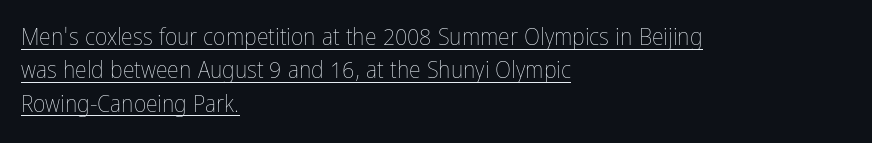
Emphasis is given by a line drawn under the lettering. The text block is weighted toward the left margin, trailing off unevenly rightward. These lines sit exactly where default settings would place them. This is roman type, the default non-slanted kind.
